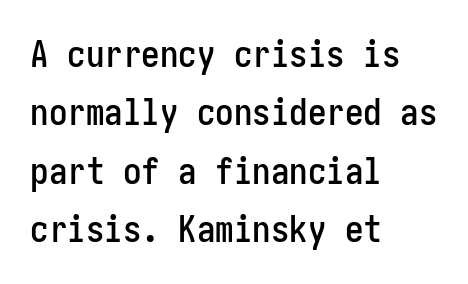
{"serif": "no", "italic": "no", "width": "condensed", "stroke_contrast": "low", "x_height": "medium", "underline": "no", "align": "left", "line_spacing": "normal", "line_spacing_ratio": 1.58, "letter_spacing": "normal", "letter_spacing_em": 0.0, "glyph_px": 37}
